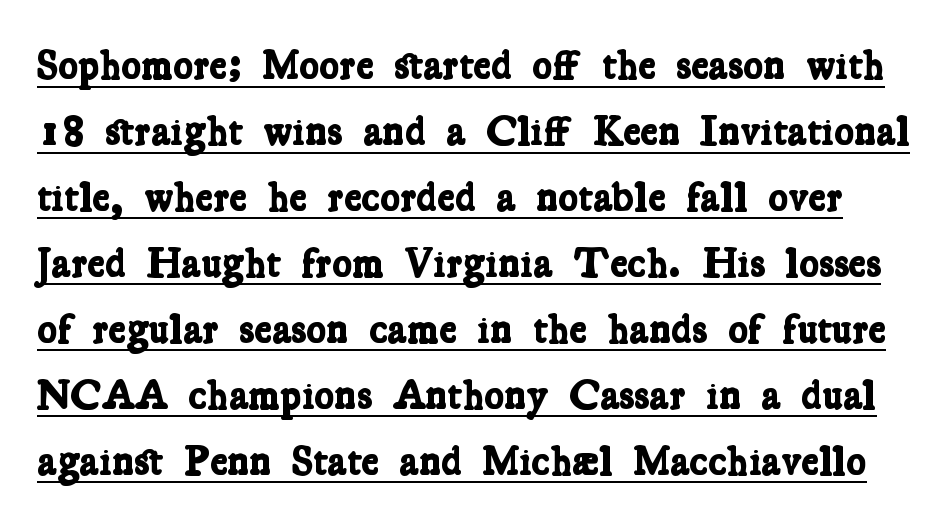
The passage shown is emphatically bold. Default kerning and tracking; the words read as compact shapes. The text was rendered using a seriffed face with decorative stroke endings. Varying glyph widths throughout — classic text-font behaviour. Vertically, the passage feels balanced, rows spaced as you'd expect.
